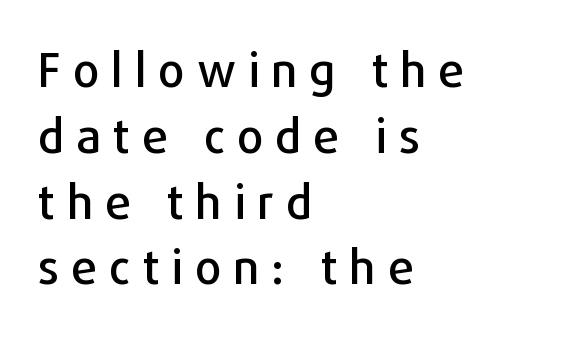
The image shows 47 px sans-serif type, upright; set left-aligned, normal line spacing (1.4x), unusually wide letter spacing (+0.25 em), not underlined; low stroke contrast and a medium x-height.
